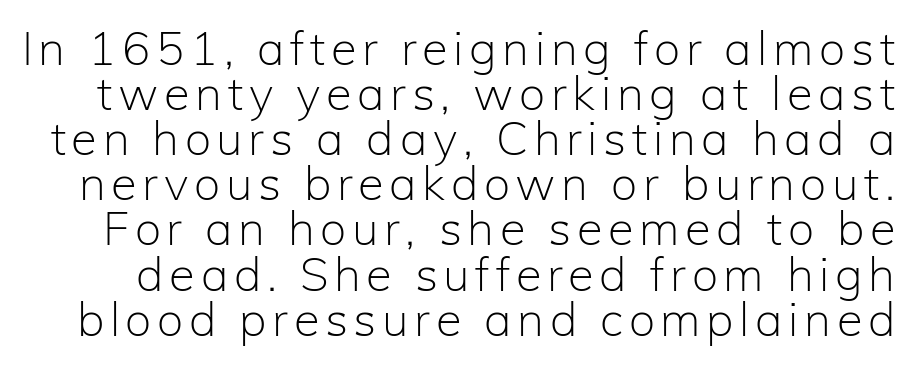
Note: no serifs on the glyphs. Closely set lines give the paragraph a compact silhouette. The font sits on the lighter half of the weight spectrum, regular included. Varying glyph widths throughout — classic text-font behaviour. Descender tails drop into unmarked territory.
